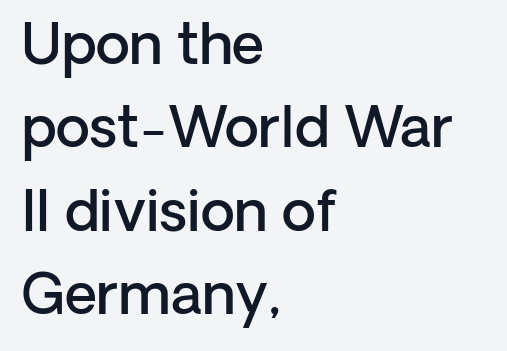
Q: Is the text bold? A: Semi-bold.
Q: Is the text italic (slanted)? A: No, it is upright.
Q: Is the typeface a serif or a sans-serif typeface? A: Sans-serif.
Q: Is the text underlined? A: No.
Q: How is the paragraph aligned? A: Left-aligned.
Q: Is the spacing between letters normal or unusually wide? A: Normal.
Q: Is the spacing between lines tight, normal or loose? A: Normal.
Q: Width (condensed, normal, or wide)? A: Normal.
Q: Stroke contrast? A: Low.
Q: x-height? A: Medium.
Q: Monospaced? A: No.
